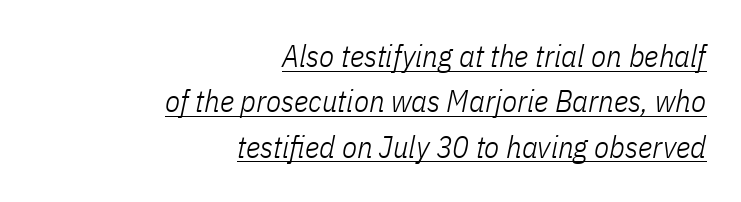
The image shows 31 px light, condensed type, italic (leaning right); set right-aligned, normal line spacing (1.46x), normal letter spacing, underlined; low stroke contrast and a medium x-height.
